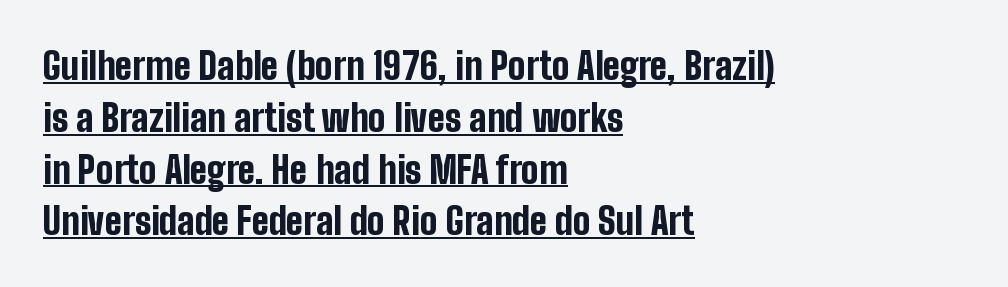
{"serif": "no", "italic": "no", "bold": "yes", "weight": "bold", "width": "condensed", "stroke_contrast": "low", "x_height": "medium", "monospaced": "no", "underline": "yes", "align": "left", "line_spacing": "normal", "line_spacing_ratio": 1.4, "letter_spacing": "normal", "letter_spacing_em": 0.0, "glyph_px": 37}
